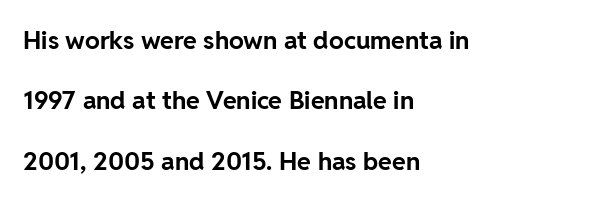
{"italic": "no", "bold": "yes", "underline": "no", "align": "left", "line_spacing": "loose", "line_spacing_ratio": 2.42, "letter_spacing": "normal", "letter_spacing_em": 0.0, "glyph_px": 25}
